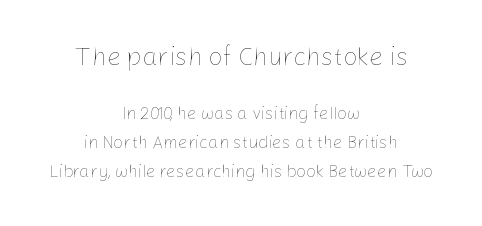
Q: Is the text bold? A: No.
Q: Is the text italic (slanted)? A: No, it is upright.
Q: Is the text underlined? A: No.
Q: How is the paragraph aligned? A: Centered.
Q: Is the spacing between letters normal or unusually wide? A: Normal.
Q: Is the spacing between lines tight, normal or loose? A: Normal.
Q: Which block of text is set in a larger size, the first (top) or the second (bottom)? A: The first (top) one.
